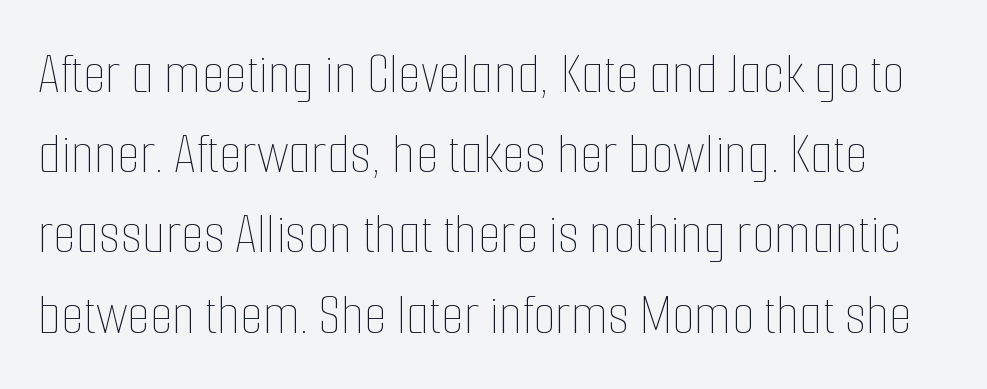
Q: Is the text bold? A: No.
Q: Is the text italic (slanted)? A: No, it is upright.
Q: Is the text underlined? A: No.
Q: Is the spacing between letters normal or unusually wide? A: Normal.
Q: Is the spacing between lines tight, normal or loose? A: Normal.
Q: Width (condensed, normal, or wide)? A: Condensed.
Q: Stroke contrast? A: Low.
Q: x-height? A: Medium.
Q: Monospaced? A: No.
